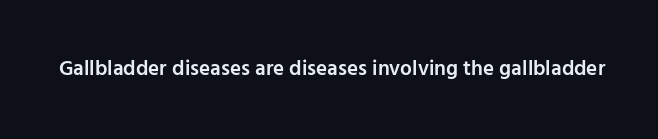
Q: Is the text bold? A: Semi-bold.
Q: Is the text italic (slanted)? A: No, it is upright.
Q: Is the text underlined? A: No.
Q: Is the spacing between letters normal or unusually wide? A: Normal.
